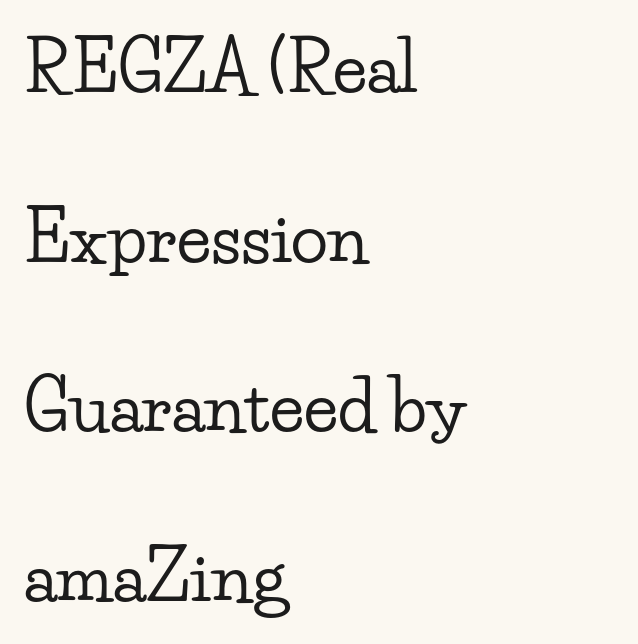
Q: Is the text italic (slanted)? A: No, it is upright.
Q: Is the typeface a serif or a sans-serif typeface? A: Serif.
Q: Is the text underlined? A: No.
Q: How is the paragraph aligned? A: Left-aligned.
Q: Is the spacing between letters normal or unusually wide? A: Normal.
Q: Is the spacing between lines tight, normal or loose? A: Loose.
Q: Width (condensed, normal, or wide)? A: Wide.
Q: Stroke contrast? A: Low.
Q: x-height? A: Small.
Q: Monospaced? A: No.
